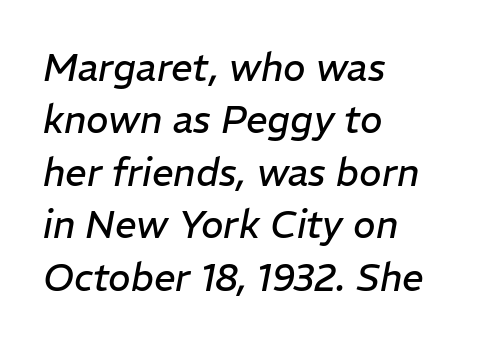
Horizontal alignment here is leftward, the default for most running prose. The face used here has a pronounced slope to its letters. The face used here is proportionally spaced, like ordinary book or web type. A typesetter would call this leading conventional body-copy spacing. The gap between lines stays unmarked.
